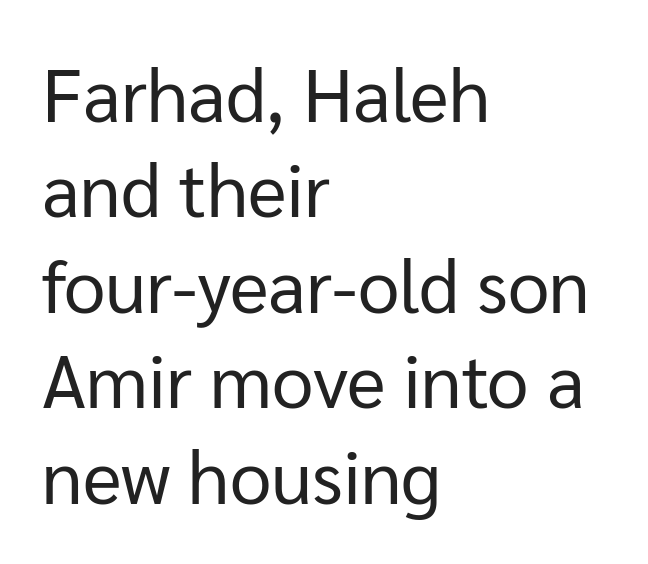
Q: Is the text bold? A: No.
Q: Is the text italic (slanted)? A: No, it is upright.
Q: Is the typeface a serif or a sans-serif typeface? A: Sans-serif.
Q: Is the text underlined? A: No.
Q: How is the paragraph aligned? A: Left-aligned.
Q: Is the spacing between letters normal or unusually wide? A: Normal.
Q: Is the spacing between lines tight, normal or loose? A: Normal.
Q: Width (condensed, normal, or wide)? A: Normal.
Q: Stroke contrast? A: Low.
Q: x-height? A: Medium.
Q: Monospaced? A: No.
